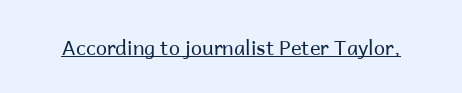
Between one letter and the next there's only the usual sliver of space. A roman cut, with each character standing at attention. The rendered words wear a rule along their underside. Heaviness? Minimal to ordinary, like unemphasized prose.
